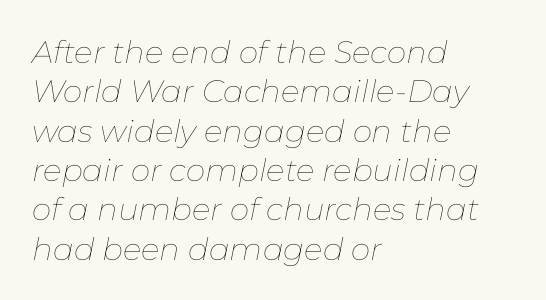
All the whitespace from short lines collects on the right. Quick note: underline off. In terms of leading, this rendering sits right in the middle. The face looks like a standard text weight, possibly lighter. Characters are canted at an angle relative to the baseline's perpendicular. Note the varied advance widths — an 'i' is clearly narrower than an 'm'.
